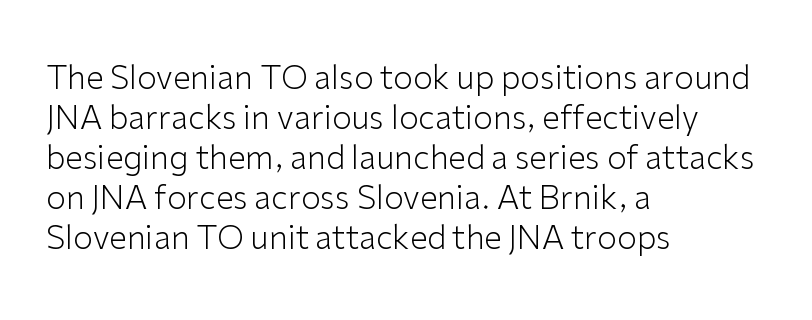
The image shows 32 px light sans-serif type, upright; set left-aligned, normal line spacing (1.25x), normal letter spacing, not underlined; low stroke contrast and a medium x-height.
